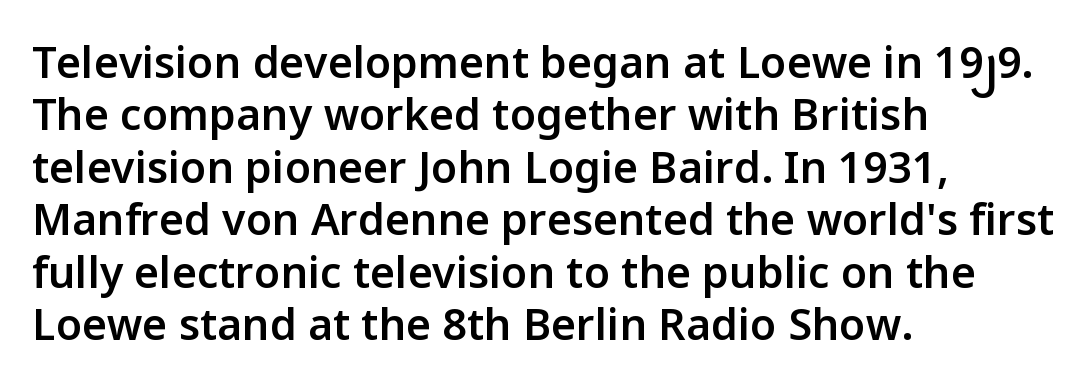
The image shows 43 px semibold sans-serif type, upright; set left-aligned, line spacing 1.22x, normal letter spacing, not underlined; low stroke contrast and a medium x-height.
